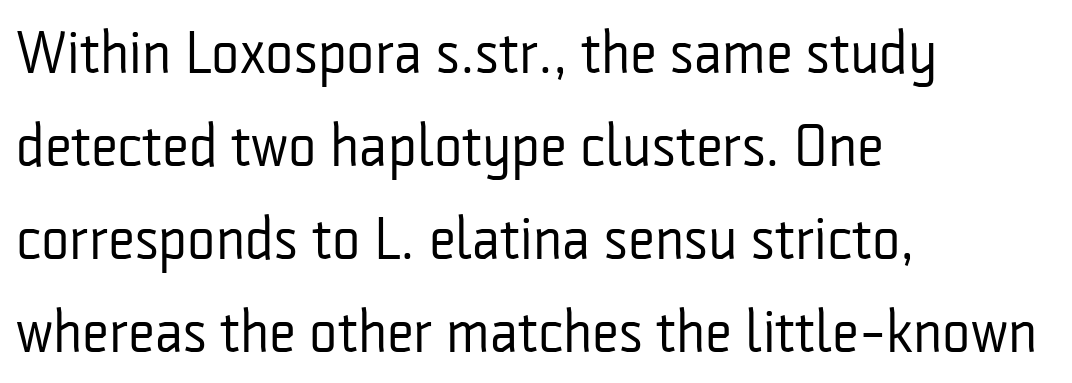
{"serif": "no", "italic": "no", "bold": "no", "weight": "regular", "width": "condensed", "stroke_contrast": "low", "x_height": "medium", "monospaced": "no", "underline": "no", "align": "left", "line_spacing": "normal", "line_spacing_ratio": 1.55, "letter_spacing": "normal", "letter_spacing_em": 0.0, "glyph_px": 60}
